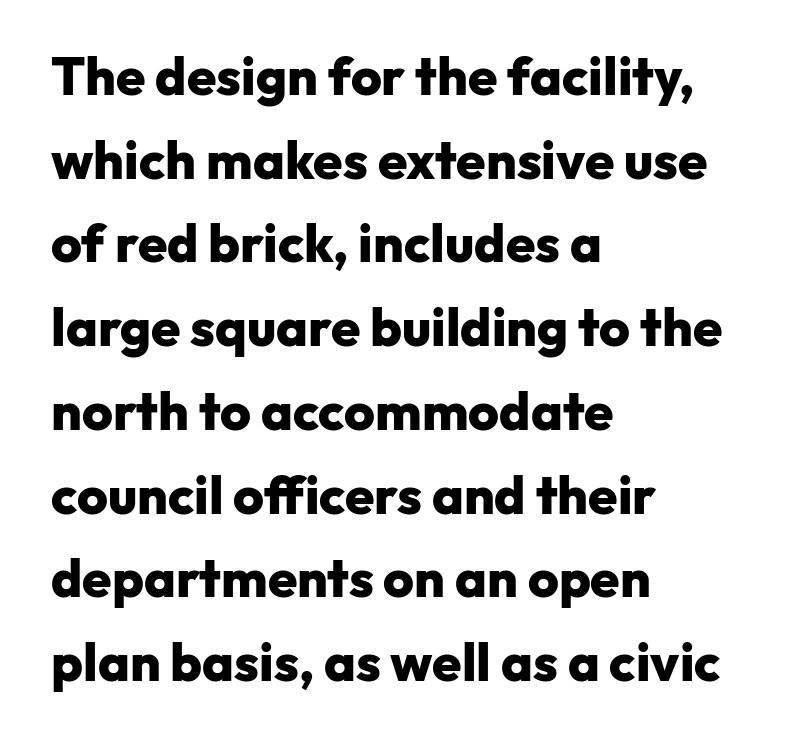
{"serif": "no", "italic": "no", "bold": "yes", "weight": "heavy", "width": "normal", "stroke_contrast": "low", "x_height": "medium", "monospaced": "no", "underline": "no", "align": "left", "line_spacing": "normal", "line_spacing_ratio": 1.58, "letter_spacing": "normal", "letter_spacing_em": 0.0, "glyph_px": 53}
